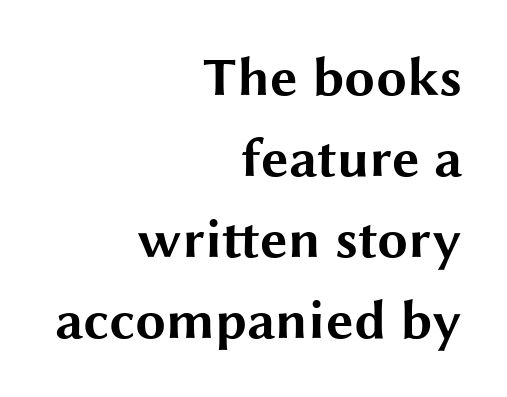
Compared with typical paragraphs, the rows here are spaced about the same. No italicization has been applied; the sample stays upright. The specimen omits any rule beneath the text block's lines. Tracking here is standard; glyphs follow each other at the usual distance.
